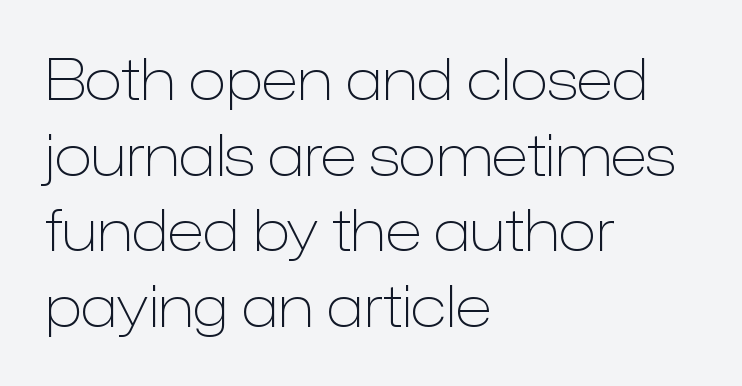
{"serif": "no", "italic": "no", "bold": "no", "weight": "light", "width": "normal", "stroke_contrast": "low", "x_height": "medium", "monospaced": "no", "underline": "no", "align": "left", "line_spacing": "normal", "line_spacing_ratio": 1.35, "letter_spacing": "normal", "letter_spacing_em": 0.0, "glyph_px": 56}
